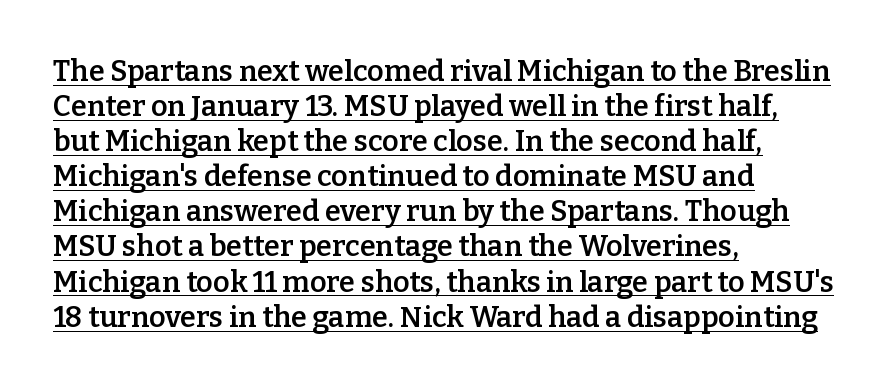
Q: Is the text bold? A: Semi-bold.
Q: Is the text italic (slanted)? A: No, it is upright.
Q: Is the typeface a serif or a sans-serif typeface? A: Serif.
Q: Is the text underlined? A: Yes.
Q: How is the paragraph aligned? A: Left-aligned.
Q: Is the spacing between letters normal or unusually wide? A: Normal.
Q: Width (condensed, normal, or wide)? A: Normal.
Q: Stroke contrast? A: Low.
Q: x-height? A: Medium.
Q: Monospaced? A: No.
